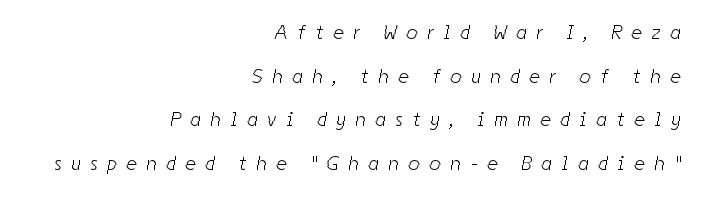
The image shows 20 px text type; set right-aligned, loose line spacing (2.18x), unusually wide letter spacing (+0.5 em), not underlined.
